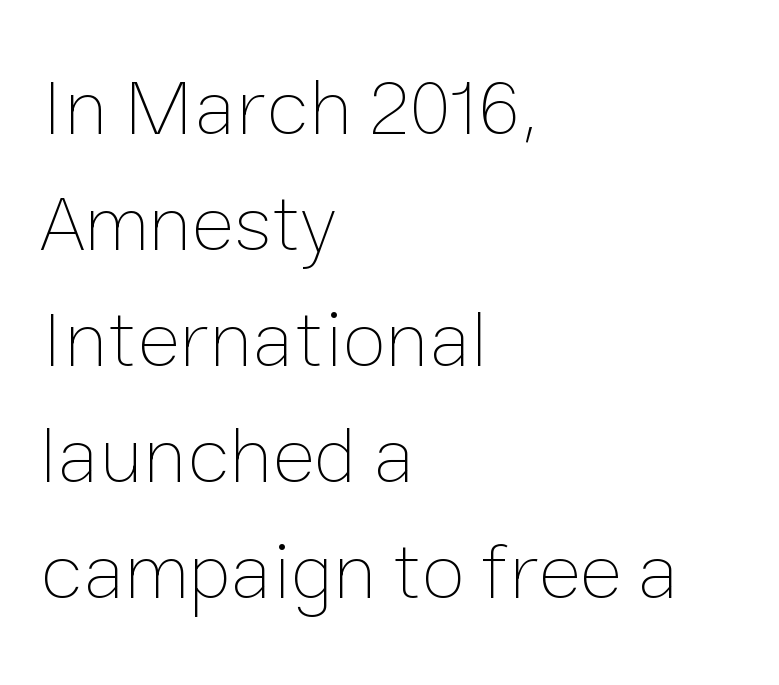
{"italic": "no", "bold": "no", "weight": "thin", "width": "normal", "stroke_contrast": "low", "x_height": "medium", "monospaced": "no", "underline": "no", "align": "left", "line_spacing": "normal", "line_spacing_ratio": 1.45, "letter_spacing": "normal", "letter_spacing_em": 0.0, "glyph_px": 80}
